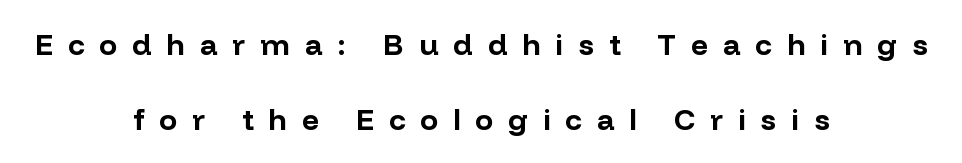
Q: Is the text bold? A: Yes.
Q: Is the text italic (slanted)? A: No, it is upright.
Q: Is the typeface a serif or a sans-serif typeface? A: Sans-serif.
Q: Is the text underlined? A: No.
Q: How is the paragraph aligned? A: Centered.
Q: Is the spacing between letters normal or unusually wide? A: Unusually wide.
Q: Is the spacing between lines tight, normal or loose? A: Loose.
Q: Width (condensed, normal, or wide)? A: Normal.
Q: Stroke contrast? A: Low.
Q: x-height? A: Medium.
Q: Monospaced? A: No.
